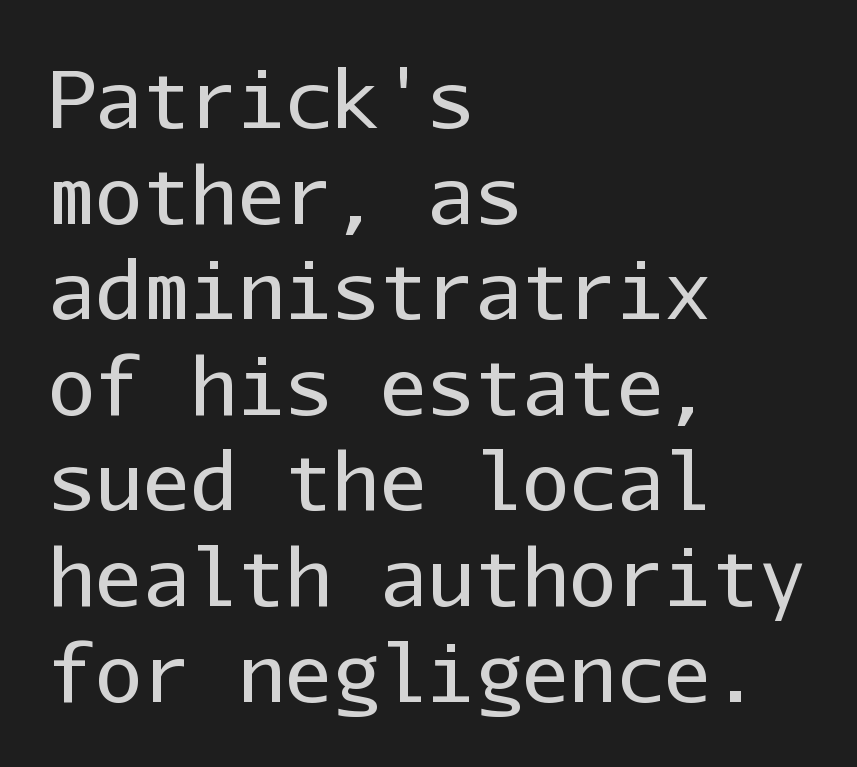
Q: Is the text bold? A: No.
Q: Is the text italic (slanted)? A: No, it is upright.
Q: Is the typeface a serif or a sans-serif typeface? A: Sans-serif.
Q: Is the text underlined? A: No.
Q: How is the paragraph aligned? A: Left-aligned.
Q: Is the spacing between letters normal or unusually wide? A: Normal.
Q: Width (condensed, normal, or wide)? A: Normal.
Q: Stroke contrast? A: Low.
Q: x-height? A: Medium.
Q: Monospaced? A: Yes.
